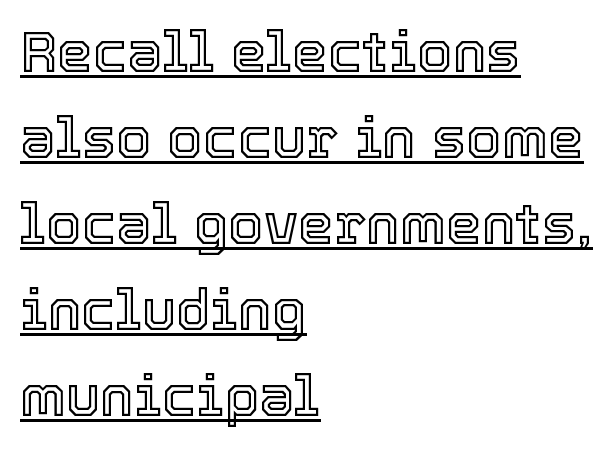
{"italic": "no", "width": "normal", "x_height": "medium", "monospaced": "no", "underline": "yes", "align": "left", "line_spacing": "normal", "line_spacing_ratio": 1.51, "letter_spacing": "normal", "letter_spacing_em": 0.0, "glyph_px": 57}
